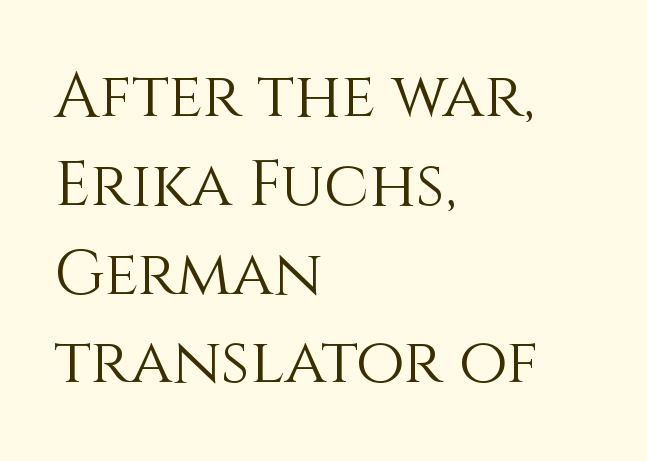
Underline: absent. Compared with a typical body face, this is equally light or lighter still. Do the characters align in a grid? No, the font is proportional. Which margin do the lines hug? The left one — the right edge is uneven. One glance says typical: line gaps are just what's usual. Characters remain perfectly vertical along every line.
